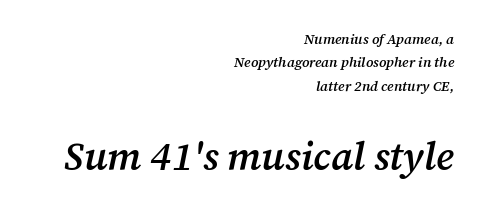
Q: Is the text bold? A: Semi-bold.
Q: Is the text italic (slanted)? A: Yes, it leans right by about 12 degrees.
Q: Is the typeface a serif or a sans-serif typeface? A: Serif.
Q: Is the text underlined? A: No.
Q: How is the paragraph aligned? A: Right-aligned.
Q: Is the spacing between letters normal or unusually wide? A: Normal.
Q: Is the spacing between lines tight, normal or loose? A: Normal.
Q: Which block of text is set in a larger size, the first (top) or the second (bottom)? A: The second (bottom) one.
Q: Width (condensed, normal, or wide)? A: Normal.
Q: Stroke contrast? A: Medium.
Q: x-height? A: Medium.
Q: Monospaced? A: No.
